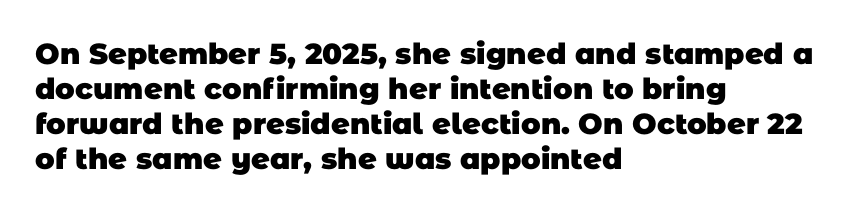
{"serif": "no", "bold": "yes", "weight": "heavy", "width": "normal", "stroke_contrast": "low", "x_height": "large", "monospaced": "no", "underline": "no", "align": "left", "line_spacing_ratio": 1.21, "letter_spacing": "normal", "letter_spacing_em": 0.0, "glyph_px": 29}
